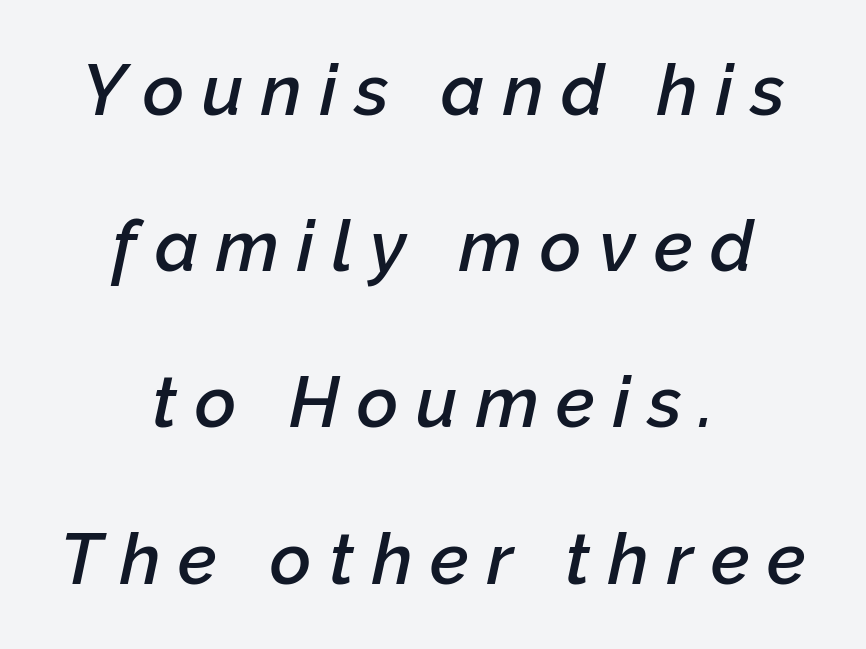
The specimen omits any rule beneath the text block's lines. Spacing between characters has been opened up far beyond the box default. You could not count columns in this text — the font is proportionally spaced. In terms of posture, this sample is oblique.
